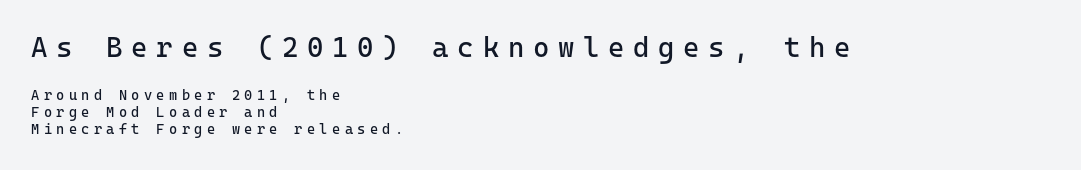
The image shows 28 px regular-weight sans-serif type, upright, monospaced; set left-aligned, line spacing 1.21x, unusually wide letter spacing (+0.31 em), not underlined; the first (top) block is 2.0x larger; low stroke contrast and a medium x-height.
